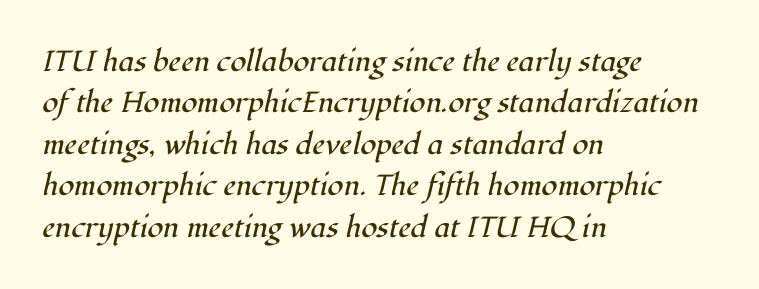
The face used here is rendered with its standard letterfit. Quick note: italic. The leading is moderate, giving the passage an even texture. The weight would be labelled regular, book, light, or lighter still. Typeset ragged right — the left edge is the straight one. The gap between lines stays unmarked.
